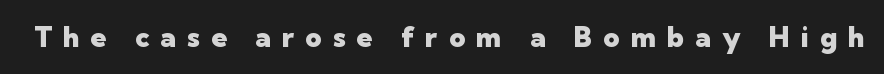
Q: Is the text bold? A: Yes.
Q: Is the text italic (slanted)? A: No, it is upright.
Q: Is the typeface a serif or a sans-serif typeface? A: Sans-serif.
Q: Is the text underlined? A: No.
Q: Is the spacing between letters normal or unusually wide? A: Unusually wide.
Q: Width (condensed, normal, or wide)? A: Normal.
Q: Stroke contrast? A: Low.
Q: x-height? A: Medium.
Q: Monospaced? A: No.
